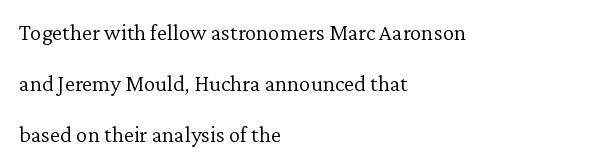
The image shows 23 px text type, upright; set left-aligned, loose line spacing (2.21x), normal letter spacing, not underlined.
